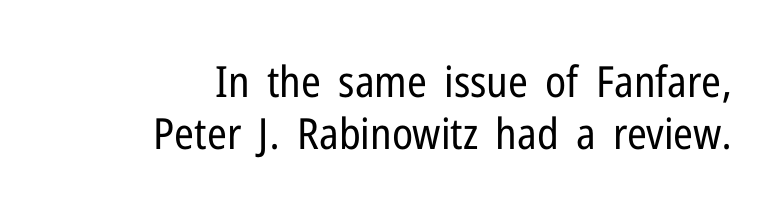
{"serif": "no", "italic": "no", "bold": "no", "weight": "regular", "width": "condensed", "stroke_contrast": "low", "x_height": "medium", "monospaced": "no", "underline": "no", "align": "right", "line_spacing_ratio": 1.21, "letter_spacing": "normal", "letter_spacing_em": 0.0, "glyph_px": 43}
